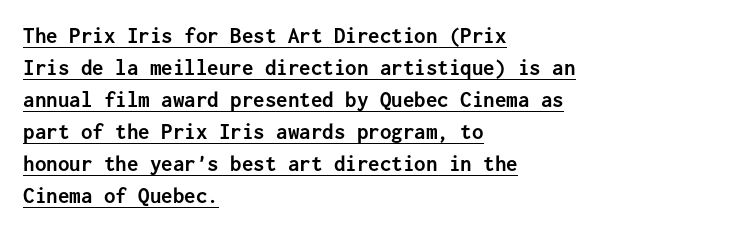
Emphasis by weight is at full strength: bold. Layout note: lines flush left. Students, note that the glyphs here touch the page at normal intervals. The letters stand straight up with perfectly vertical stems. In designer terms, the underline attribute is active on this setting. Successive baselines arrive at the customary interval.
